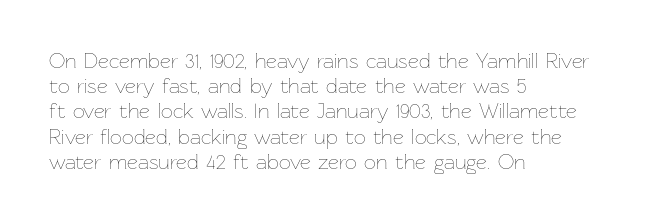
The letterforms sit shoulder to shoulder at normal distance. Typeset ragged right — the left edge is the straight one. The lettering holds an erect, upright posture throughout. Vertical stems look standard width or narrower in stroke. Beneath every word, the page is bare.
